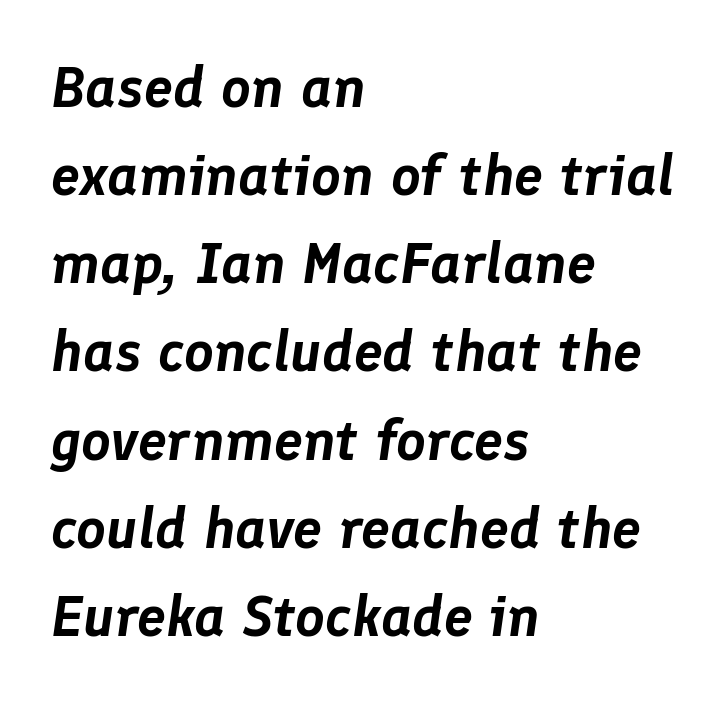
{"italic": "yes", "lean": "right", "slant_degrees": 8, "width": "normal", "stroke_contrast": "low", "x_height": "medium", "monospaced": "no", "underline": "no", "align": "left", "line_spacing": "normal", "line_spacing_ratio": 1.52, "letter_spacing": "normal", "letter_spacing_em": 0.0, "glyph_px": 58}
